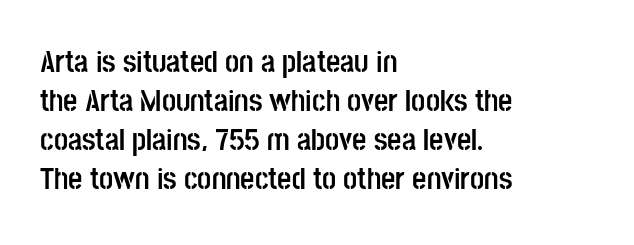
The image shows 31 px semibold, condensed sans-serif type, upright; set left-aligned, normal line spacing (1.26x), normal letter spacing, not underlined; low stroke contrast and a large x-height.
